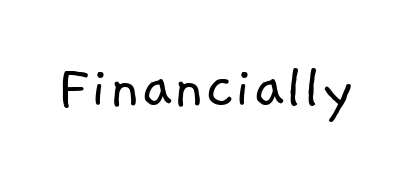
Nobody touched the tracking dial on this one. No feet cap the strokes, marking this as sans-serif type. Words float on clear page, feet unadorned. The characters are drawn with everyday or finer stroke widths. Character widths vary here, with narrow letters taking less room than wide ones.
